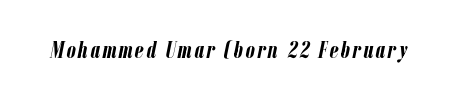
Bold? Absolutely — the strokes are thick and heavy. Rendered with sloped, italic letterforms. The gap between lines stays unmarked.
